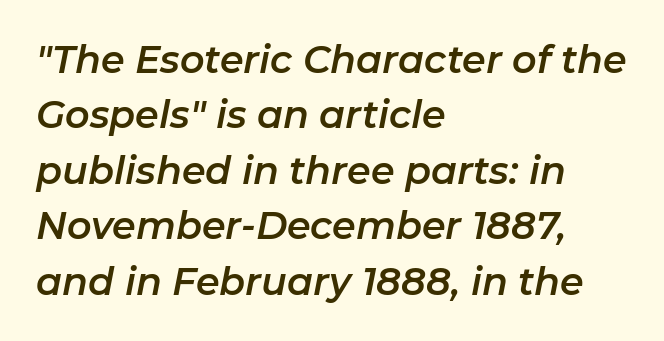
{"italic": "yes", "lean": "right", "slant_degrees": 11, "width": "normal", "stroke_contrast": "low", "x_height": "medium", "monospaced": "no", "underline": "no", "align": "left", "line_spacing": "normal", "line_spacing_ratio": 1.46, "letter_spacing": "normal", "letter_spacing_em": 0.0, "glyph_px": 38}
